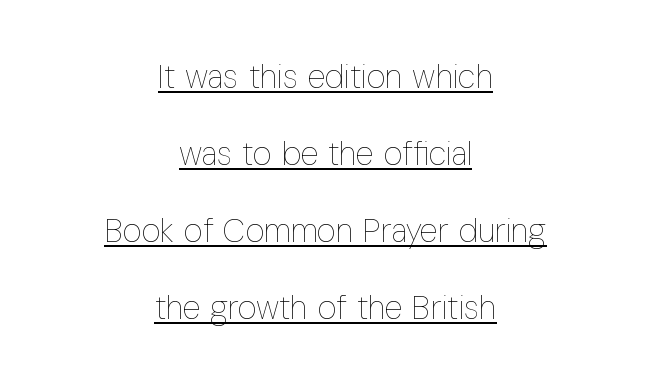
The image shows 33 px thin, condensed type, upright; set centered, loose line spacing (2.33x), normal letter spacing, underlined; low stroke contrast and a medium x-height.
